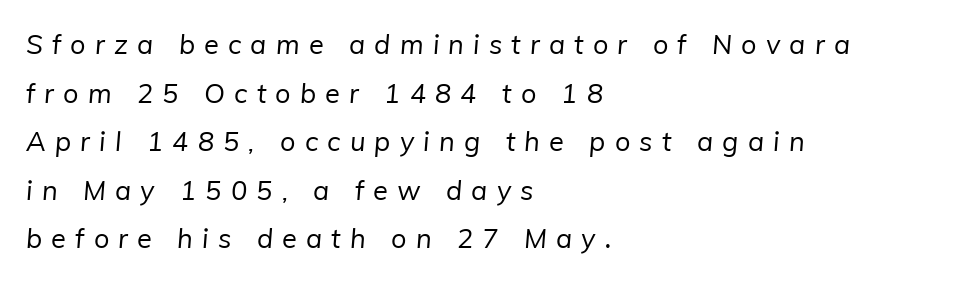
{"bold": "no", "underline": "no", "align": "left", "line_spacing_ratio": 1.8, "letter_spacing": "wide", "letter_spacing_em": 0.34, "glyph_px": 27}
